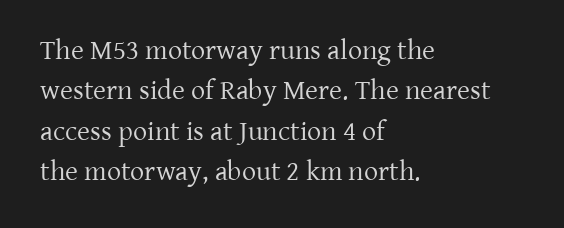
{"serif": "yes", "italic": "no", "bold": "no", "weight": "regular", "width": "normal", "stroke_contrast": "low", "x_height": "medium", "monospaced": "no", "underline": "no", "align": "left", "line_spacing": "normal", "line_spacing_ratio": 1.44, "letter_spacing": "normal", "letter_spacing_em": 0.0, "glyph_px": 28}
